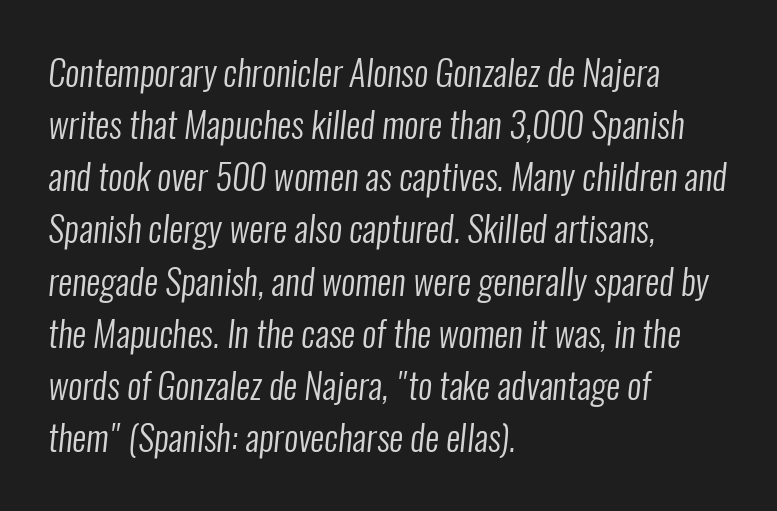
{"serif": "no", "bold": "no", "weight": "regular", "width": "condensed", "stroke_contrast": "low", "x_height": "medium", "monospaced": "no", "underline": "no", "align": "left", "line_spacing": "normal", "line_spacing_ratio": 1.49, "letter_spacing": "normal", "letter_spacing_em": 0.0, "glyph_px": 35}
